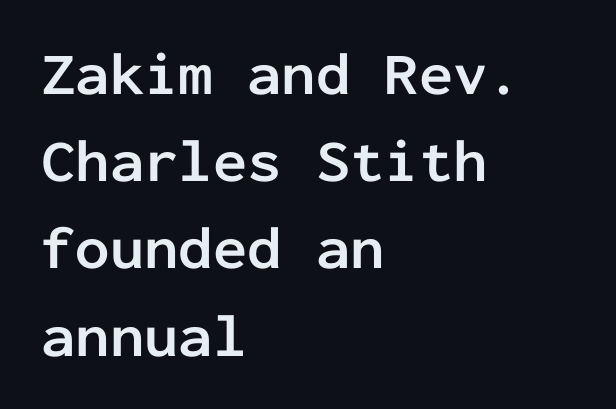
{"serif": "no", "italic": "no", "bold": "yes", "weight": "semibold", "width": "normal", "stroke_contrast": "low", "x_height": "medium", "monospaced": "yes", "underline": "no", "align": "left", "line_spacing": "normal", "line_spacing_ratio": 1.43, "letter_spacing": "normal", "letter_spacing_em": 0.0, "glyph_px": 61}
